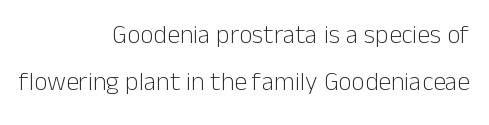
{"italic": "no", "bold": "no", "underline": "no", "align": "right", "line_spacing_ratio": 1.79, "letter_spacing": "normal", "letter_spacing_em": 0.0, "glyph_px": 26}
